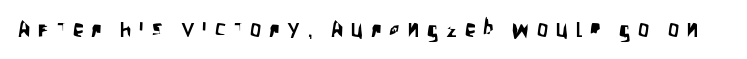
The image shows 22 px text type, upright; set unusually wide letter spacing (+0.36 em), not underlined.
